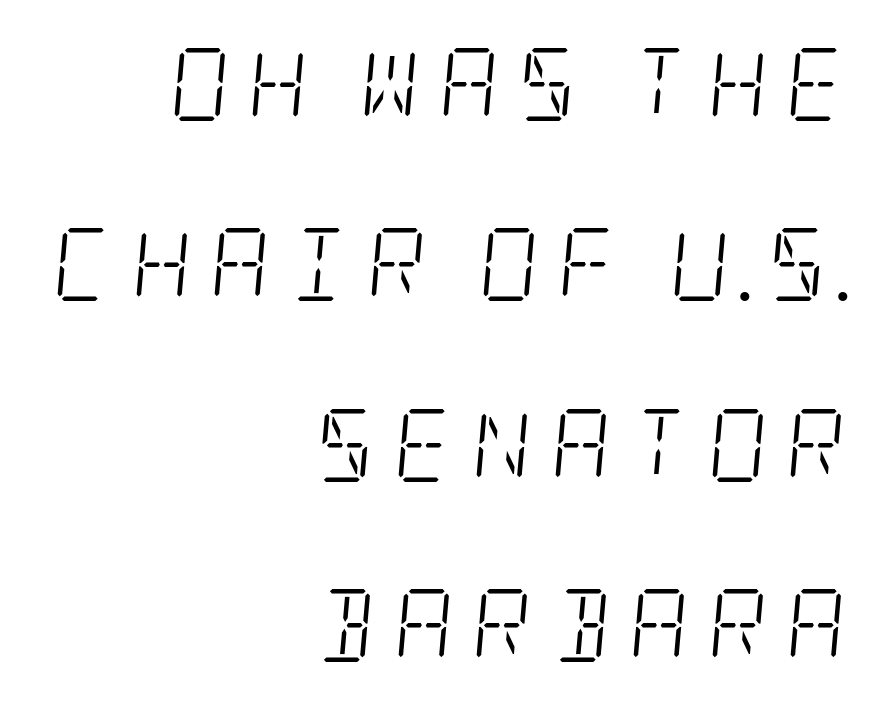
Q: Is the text bold? A: No.
Q: Is the text italic (slanted)? A: Yes, it leans right by about 5 degrees.
Q: Is the typeface a serif or a sans-serif typeface? A: Serif.
Q: Is the text underlined? A: No.
Q: How is the paragraph aligned? A: Right-aligned.
Q: Is the spacing between letters normal or unusually wide? A: Unusually wide.
Q: Is the spacing between lines tight, normal or loose? A: Loose.
Q: Width (condensed, normal, or wide)? A: Condensed.
Q: Stroke contrast? A: Low.
Q: x-height? A: Large.
